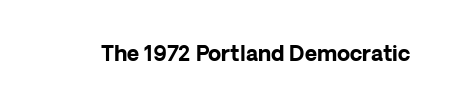
{"italic": "no", "bold": "yes", "underline": "no", "letter_spacing": "normal", "letter_spacing_em": 0.0, "glyph_px": 21}
